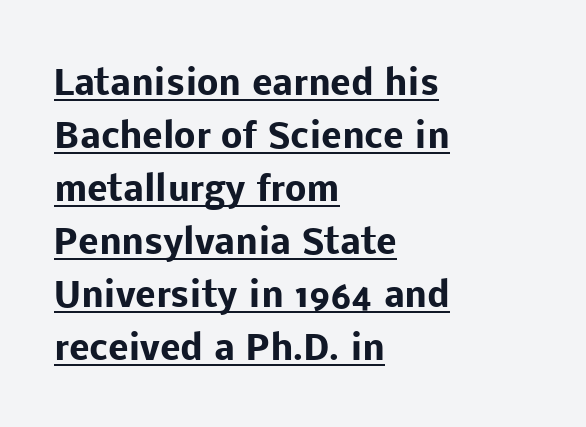
Is there an underline? Yes — a line sits under the letters. All the whitespace from short lines collects on the right. Evenly set lines give the paragraph a standard silhouette. The passage shown is typed in a proportional face where columns would drift. The characters display no serif detailing; their extremities are plain.
